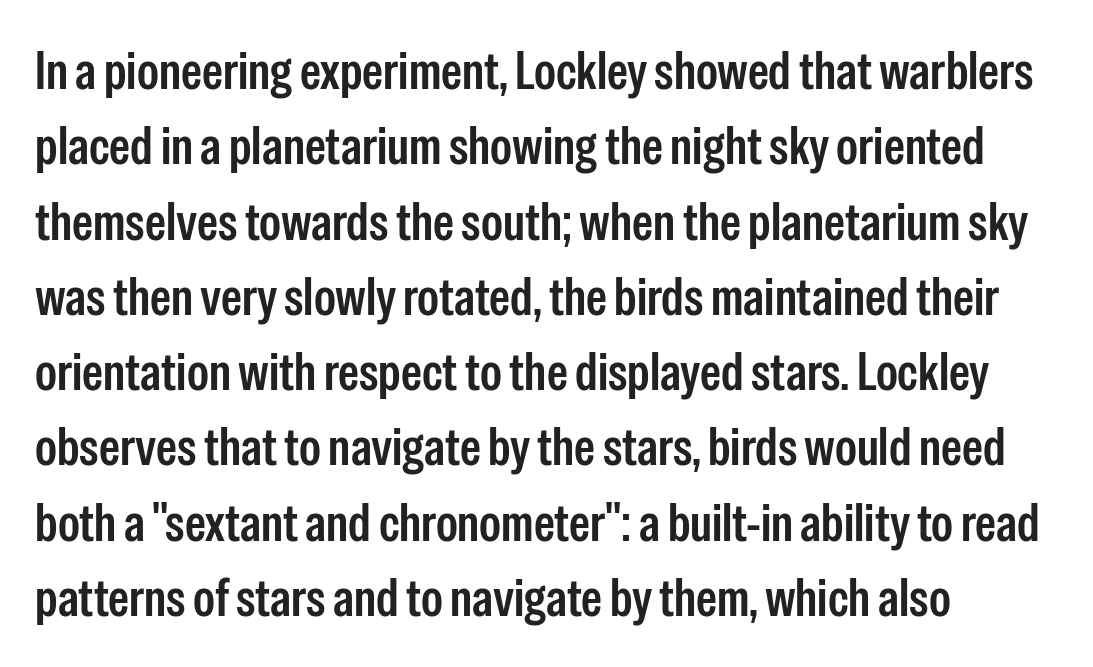
Is this a fixed-width face? No — the glyphs have proportional, varying widths. The specimen omits any rule beneath the text block's lines. A classic flush-left, rag-right setting is used for this passage. A roman cut, with each character standing at attention. Rows of type keep a routine distance in the vertical direction.
